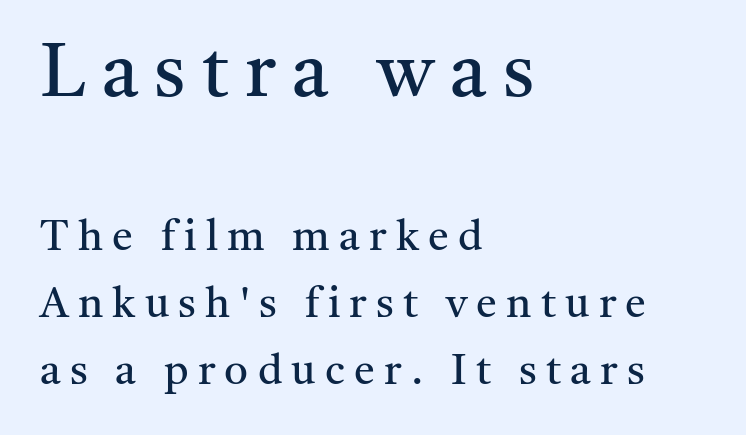
{"serif": "yes", "italic": "no", "bold": "no", "weight": "regular", "width": "normal", "stroke_contrast": "medium", "x_height": "medium", "monospaced": "no", "underline": "no", "align": "left", "line_spacing": "normal", "line_spacing_ratio": 1.6, "letter_spacing": "wide", "letter_spacing_em": 0.22, "larger_block": "first", "size_ratio": 1.76, "glyph_px": 74}
